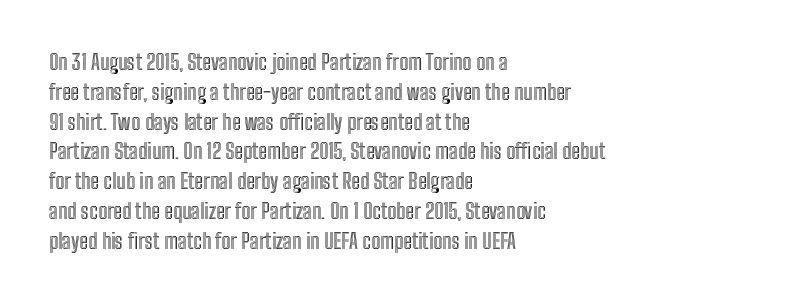
Q: Is the text italic (slanted)? A: No, it is upright.
Q: Is the text underlined? A: No.
Q: How is the paragraph aligned? A: Left-aligned.
Q: Is the spacing between letters normal or unusually wide? A: Normal.
Q: Is the spacing between lines tight, normal or loose? A: Normal.
